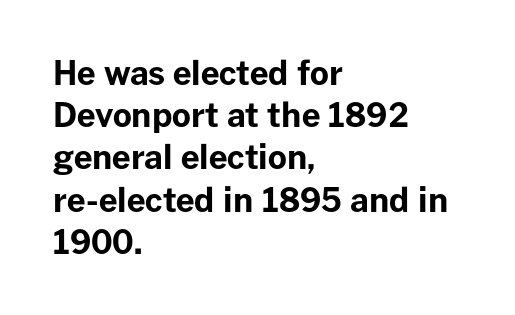
The characters look thick and weighty, a clear bold. The face used here is proportionally spaced, like ordinary book or web type. Posture: straight, roman, zero tilt. Observe the absence of serifs on each vertical stroke in this sample.
